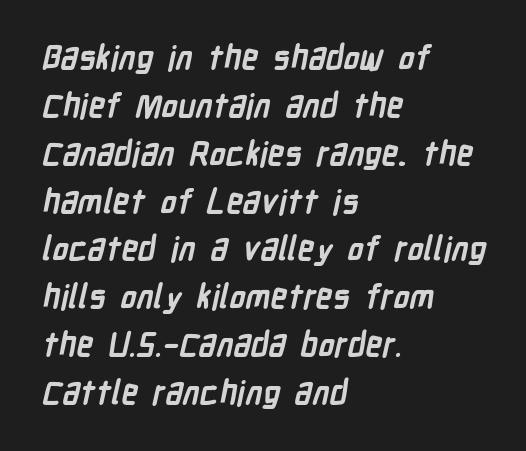
The image shows 33 px semibold, condensed sans-serif type; set left-aligned, normal line spacing (1.45x), normal letter spacing, not underlined; low stroke contrast and a medium x-height.
